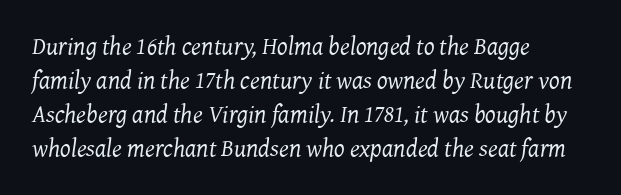
Q: Is the text bold? A: No.
Q: Is the text italic (slanted)? A: Yes, it leans right by about 7 degrees.
Q: Is the text underlined? A: No.
Q: How is the paragraph aligned? A: Left-aligned.
Q: Is the spacing between letters normal or unusually wide? A: Normal.
Q: Is the spacing between lines tight, normal or loose? A: Normal.
